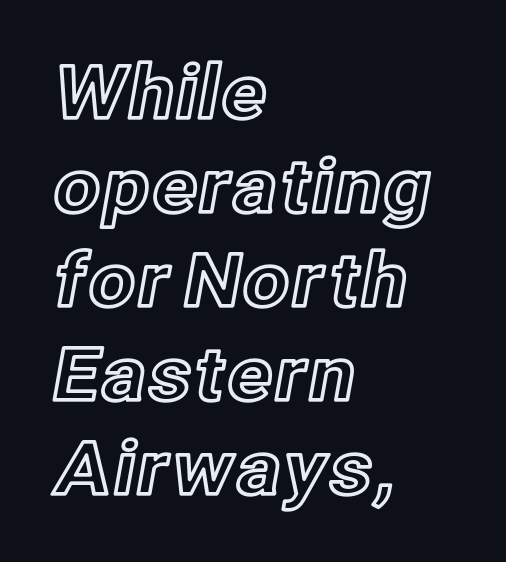
All the whitespace from short lines collects on the right. Nobody touched the tracking dial on this one. Think of a printed novel: that variable character pitch is what you see here. Lines of text with bare space underneath.
